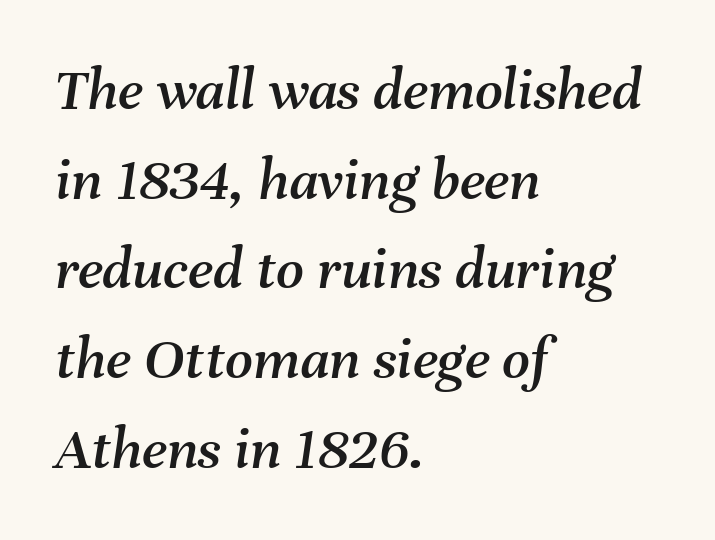
The setting favours the left margin, as ordinary paragraphs usually do. The face used here is rendered with its standard letterfit. The passage shown is not underscored anywhere. The glyphs look as if they've been sheared to an angle.
